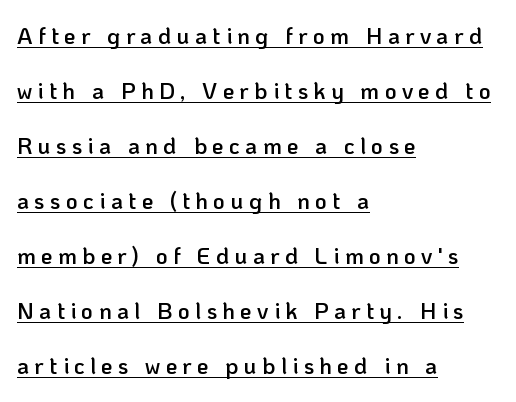
Q: Is the text bold? A: Semi-bold.
Q: Is the text italic (slanted)? A: No, it is upright.
Q: Is the text underlined? A: Yes.
Q: How is the paragraph aligned? A: Left-aligned.
Q: Is the spacing between letters normal or unusually wide? A: Unusually wide.
Q: Is the spacing between lines tight, normal or loose? A: Loose.
